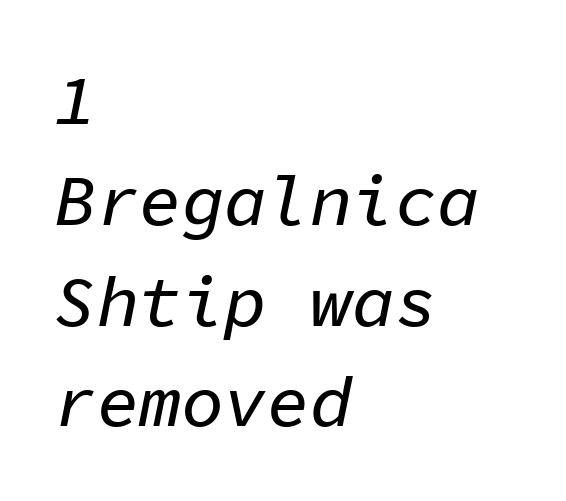
The image shows 71 px text type, italic (leaning right), monospaced; set left-aligned, normal line spacing (1.42x), normal letter spacing, not underlined; low stroke contrast and a medium x-height.
